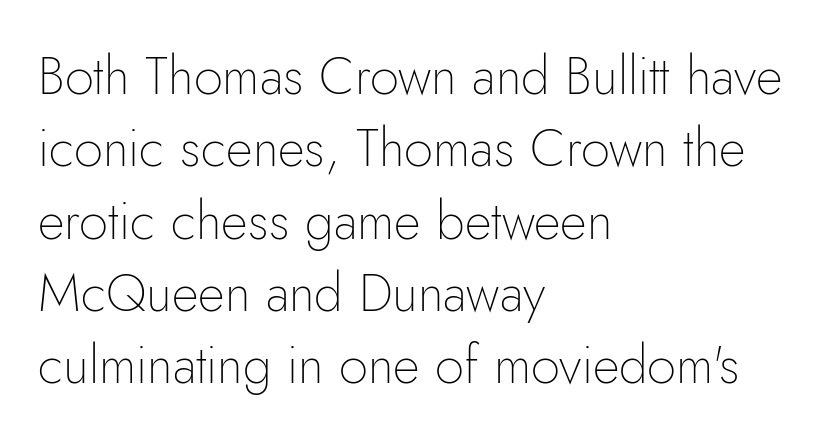
The specimen reads as upright at a glance. The string is rendered with underlining switched off. The tracking reads as untouched default to a designer's eye. Font category for this specimen: sans-serif. Reading down the column, the eye jumps a familiar distance to each next line. Weight class: somewhere from thin through regular.
